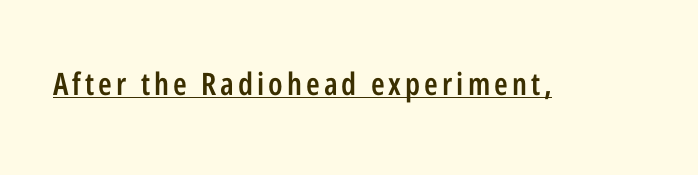
The rendering uses a semibold face; strokes are thickened but not to full bold. A typographer would call this underscored text. Does the type have serifs? No, each stem ends abruptly. The type sits square on the baseline with zero lean. Here the designer chose a conventional face with non-uniform glyph widths.
